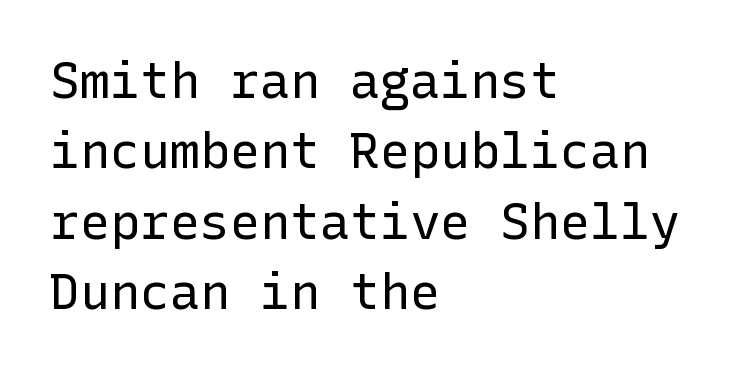
{"serif": "no", "italic": "no", "bold": "no", "weight": "regular", "width": "normal", "stroke_contrast": "low", "x_height": "medium", "underline": "no", "align": "left", "line_spacing": "normal", "line_spacing_ratio": 1.41, "letter_spacing": "normal", "letter_spacing_em": 0.0, "glyph_px": 50}
